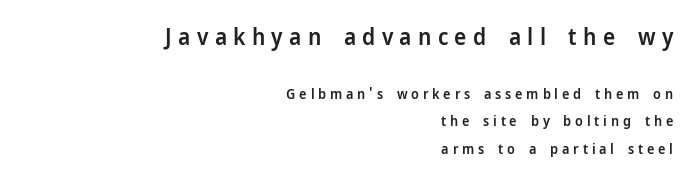
{"italic": "no", "bold": "semi", "underline": "no", "align": "right", "line_spacing": "loose", "line_spacing_ratio": 1.97, "letter_spacing": "wide", "letter_spacing_em": 0.27, "larger_block": "first", "size_ratio": 1.64, "glyph_px": 23}
